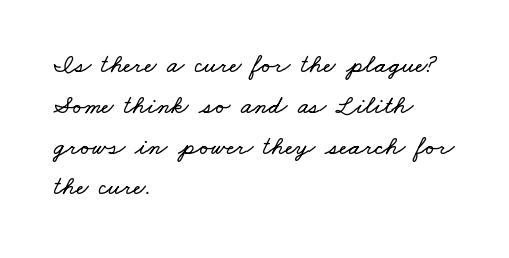
The image shows 26 px text type; set left-aligned, normal line spacing (1.57x), normal letter spacing, not underlined.
